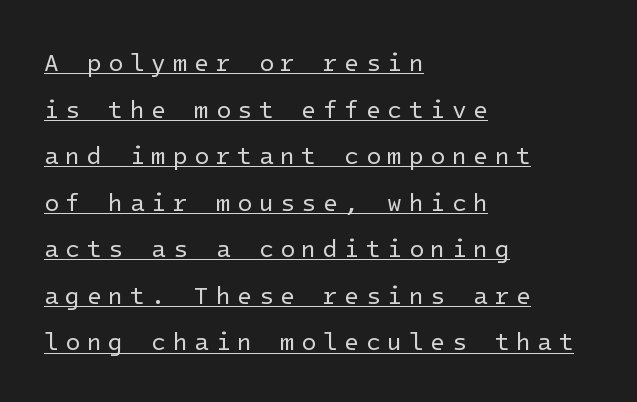
{"italic": "no", "bold": "no", "underline": "yes", "align": "left", "line_spacing": "loose", "line_spacing_ratio": 1.94, "letter_spacing": "wide", "letter_spacing_em": 0.28, "glyph_px": 24}
